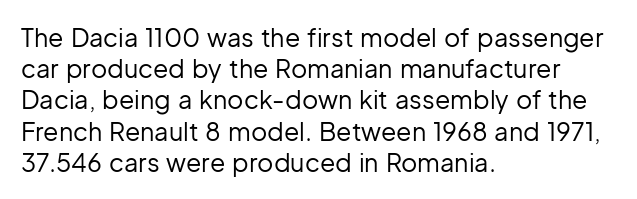
The image shows 25 px text type, upright; set left-aligned, normal line spacing (1.25x), normal letter spacing, not underlined.
